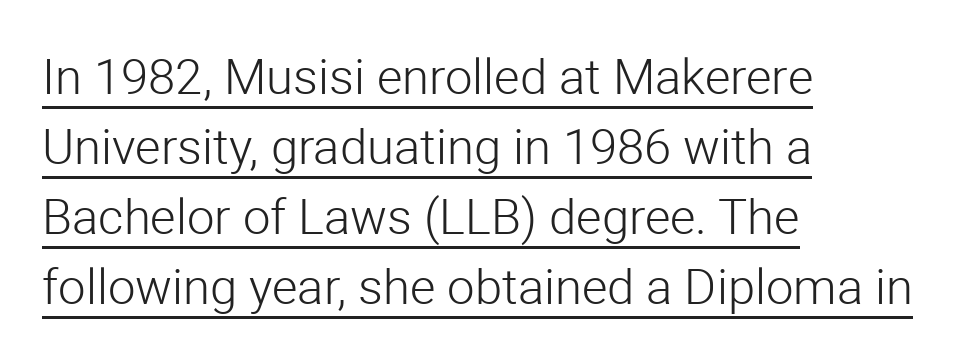
A typesetter would call this leading conventional body-copy spacing. The words here are underlined. Caption: standard tracking, unaltered. Character widths vary here, with narrow letters taking less room than wide ones. The lines are quadded left.
